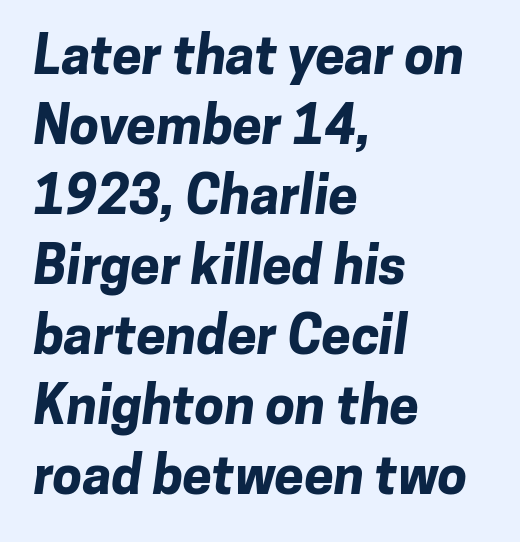
The image shows 53 px bold sans-serif type; set left-aligned, normal line spacing (1.32x), normal letter spacing, not underlined; low stroke contrast and a medium x-height.
